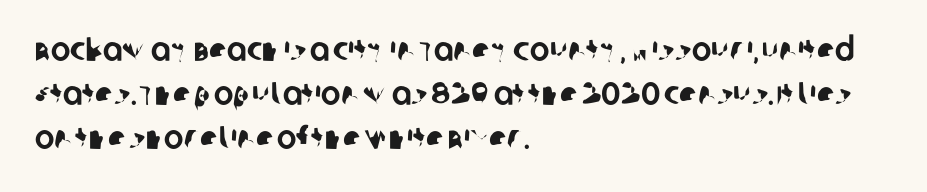
{"serif": "no", "width": "normal", "stroke_contrast": "low", "x_height": "large", "monospaced": "no", "underline": "no", "align": "left", "line_spacing": "normal", "line_spacing_ratio": 1.33, "letter_spacing": "normal", "letter_spacing_em": 0.0, "glyph_px": 33}
